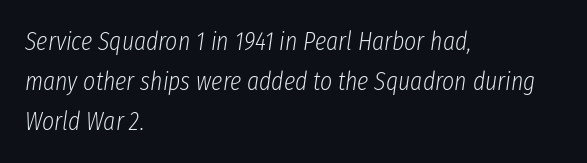
Q: Is the text bold? A: No.
Q: Is the text italic (slanted)? A: Yes, it leans right by about 8 degrees.
Q: Is the text underlined? A: No.
Q: How is the paragraph aligned? A: Left-aligned.
Q: Is the spacing between letters normal or unusually wide? A: Normal.
Q: Is the spacing between lines tight, normal or loose? A: Normal.
